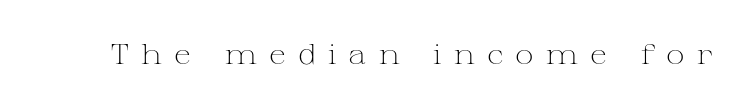
What stands out about the letter spacing? Its width — letters are far apart. No extra ink here — the face is not bold. This sample has the flowing, uneven cadence of proportional lettering. Upright lettering throughout.
